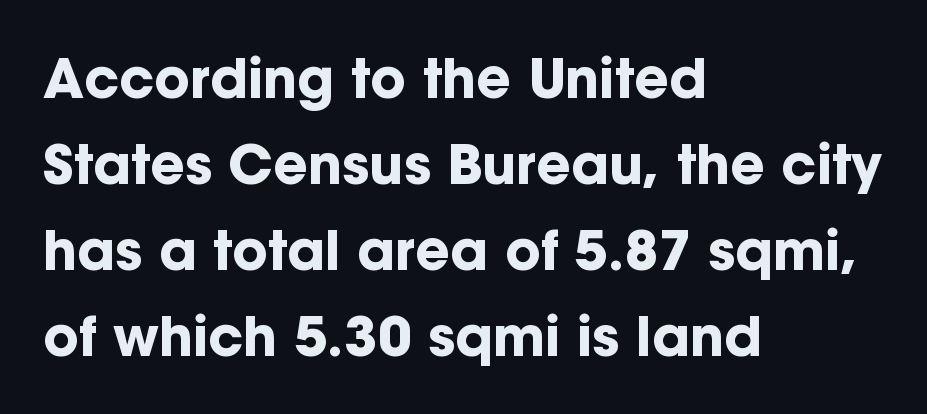
Note: no serifs on the glyphs. Unmarked baselines from the first word to the last. Think of a printed novel: that variable character pitch is what you see here. Whoever set this chose a conventional vertical rhythm. Every character sits straight up, as roman type does. Chunky letters — that's bold for sure.
